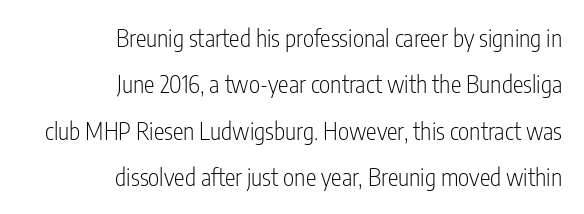
The image shows 24 px text type, upright; set right-aligned, loose line spacing (1.93x), normal letter spacing, not underlined.
